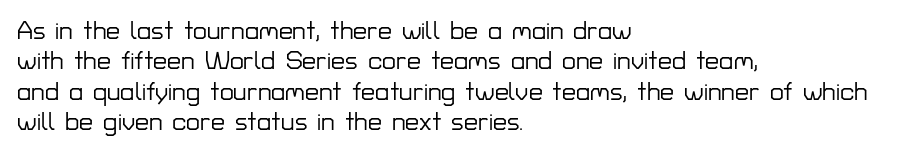
The typography opts for an upright posture over an oblique one. The letterforms sit shoulder to shoulder at normal distance. Compared with a centered layout, this one pins lines to the left instead. Descenders are the only things crossing below the line.
